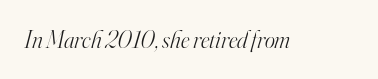
{"italic": "yes", "lean": "right", "slant_degrees": 16, "bold": "no", "underline": "no", "letter_spacing": "normal", "letter_spacing_em": 0.0, "glyph_px": 24}
